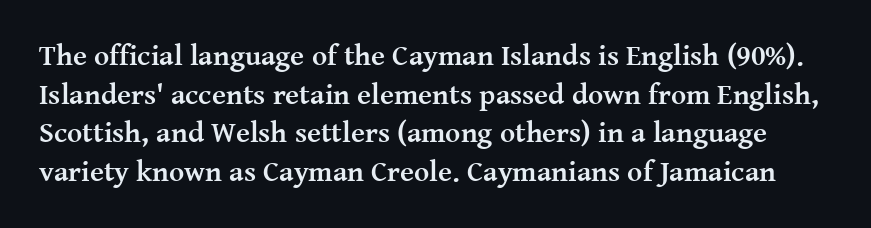
Q: Is the text bold? A: Yes.
Q: Is the text italic (slanted)? A: No, it is upright.
Q: Is the typeface a serif or a sans-serif typeface? A: Serif.
Q: Is the text underlined? A: No.
Q: Is the spacing between letters normal or unusually wide? A: Normal.
Q: Is the spacing between lines tight, normal or loose? A: Normal.
Q: Width (condensed, normal, or wide)? A: Normal.
Q: Stroke contrast? A: Medium.
Q: x-height? A: Medium.
Q: Monospaced? A: No.
